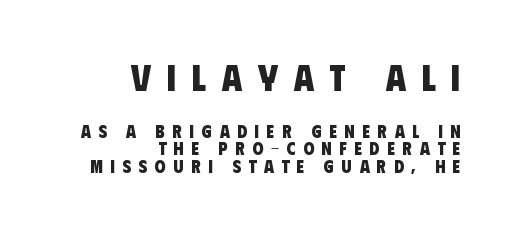
The image shows 37 px heavy, condensed sans-serif type; set right-aligned, tight line spacing (0.98x), unusually wide letter spacing (+0.42 em), not underlined; the first (top) block is 2.06x larger; low stroke contrast and a large x-height.
